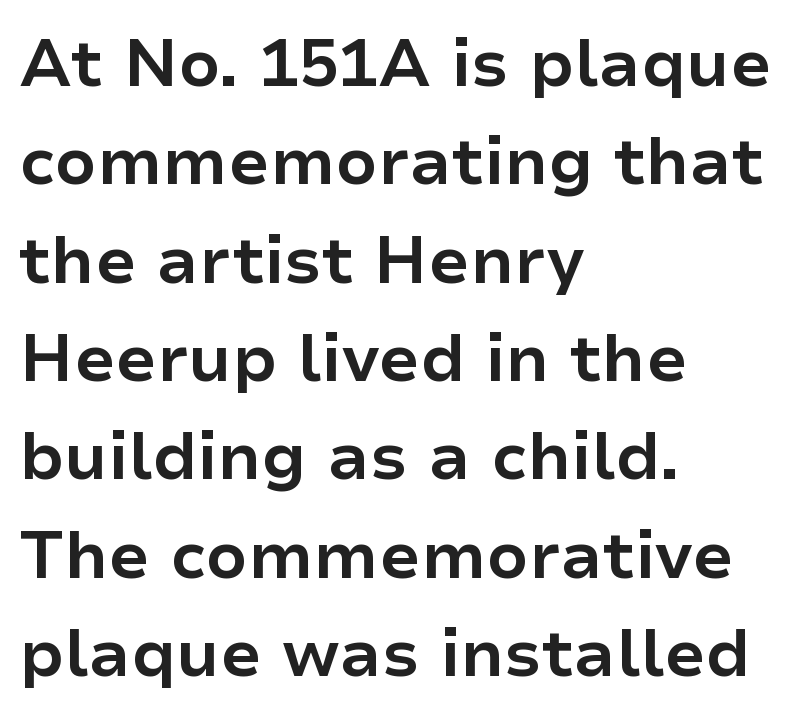
The image shows 66 px bold sans-serif type, upright; set left-aligned, normal line spacing (1.49x), normal letter spacing, not underlined; low stroke contrast and a medium x-height.
